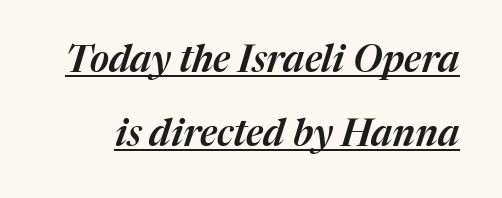
Q: Is the text italic (slanted)? A: Yes, it leans right by about 17 degrees.
Q: Is the text underlined? A: Yes.
Q: Is the spacing between letters normal or unusually wide? A: Normal.
Q: Is the spacing between lines tight, normal or loose? A: Loose.
Q: Width (condensed, normal, or wide)? A: Normal.
Q: Stroke contrast? A: Medium.
Q: x-height? A: Medium.
Q: Monospaced? A: No.
